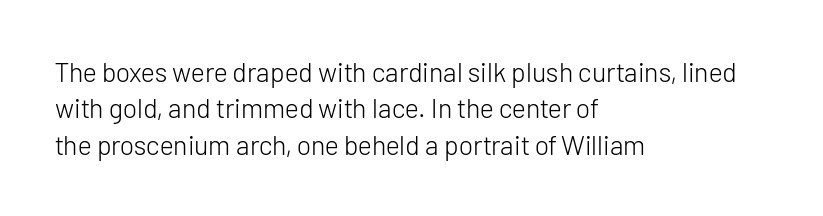
The image shows 27 px text type, upright; set left-aligned, normal line spacing (1.35x), normal letter spacing, not underlined.
